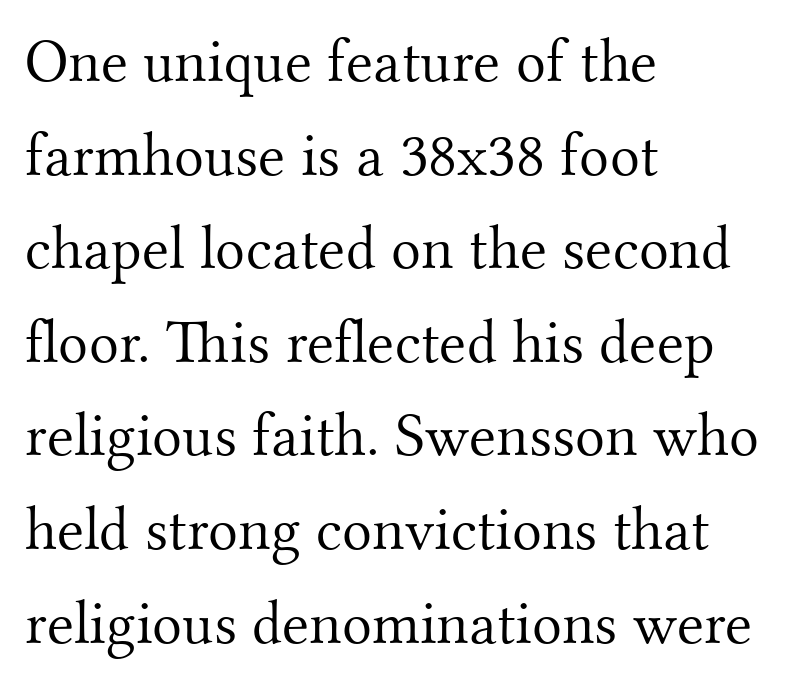
The image shows 62 px light serif type, upright; set left-aligned, normal line spacing (1.51x), normal letter spacing, not underlined; medium stroke contrast and a small x-height.
